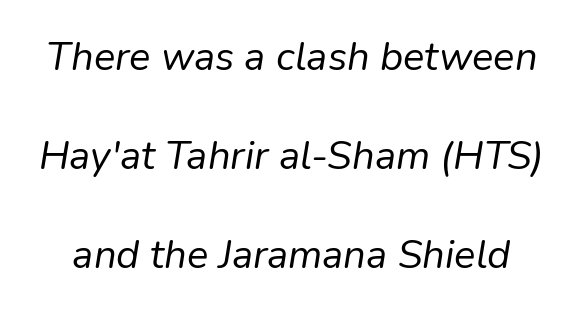
The image shows 40 px regular-weight type, italic (leaning right); set loose line spacing (2.47x), normal letter spacing, not underlined; low stroke contrast and a medium x-height.
